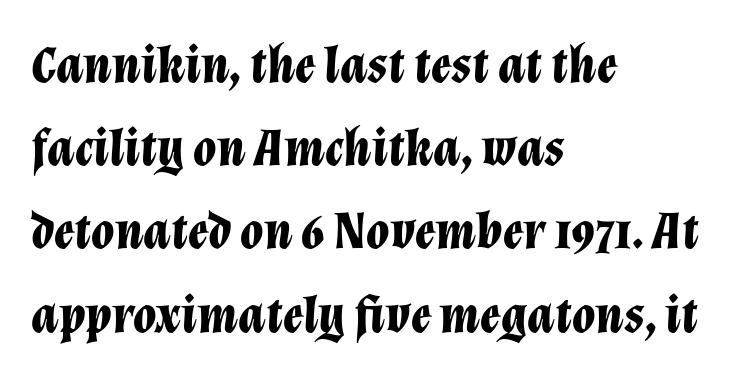
Type without underlining. This is heavy type, rendered in bold. Summary of vertical rhythm: regular, with standard interline spacing. These lines are rendered in a variable-pitch font. The text carries the slant typical of an italic or oblique font. The ragged edge is on the right, which tells us the setting is flush left.
